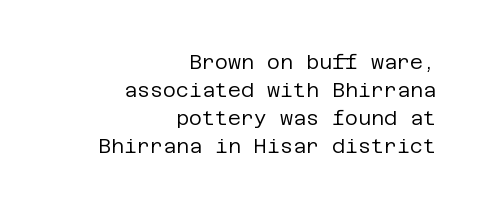
Q: Is the text bold? A: No.
Q: Is the text italic (slanted)? A: No, it is upright.
Q: Is the text underlined? A: No.
Q: How is the paragraph aligned? A: Right-aligned.
Q: Is the spacing between letters normal or unusually wide? A: Normal.
Q: Is the spacing between lines tight, normal or loose? A: Normal.
